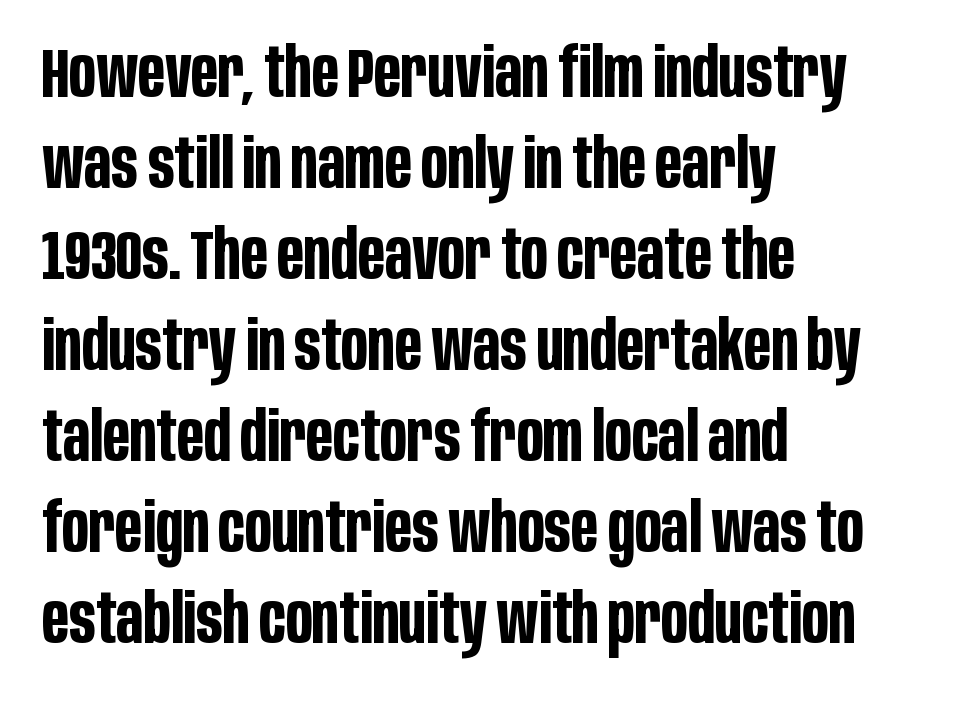
Whoever set this chose a conventional vertical rhythm. A typesetter would mark this as roman, not italic. Is this a fixed-width face? No — the glyphs have proportional, varying widths. Each row of text sits above clean, open space. Standard letterfit; no display-style spreading of the glyphs.
